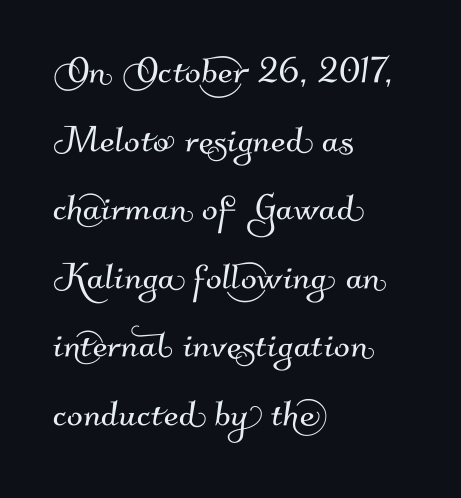
The image shows 47 px sans-serif type; set left-aligned, normal line spacing (1.46x), normal letter spacing, not underlined; medium stroke contrast and a small x-height.
